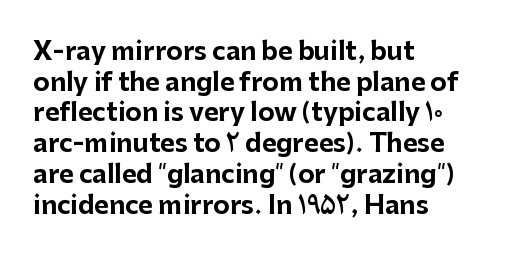
Q: Is the text bold? A: Yes.
Q: Is the text italic (slanted)? A: No, it is upright.
Q: Is the text underlined? A: No.
Q: How is the paragraph aligned? A: Left-aligned.
Q: Is the spacing between letters normal or unusually wide? A: Normal.
